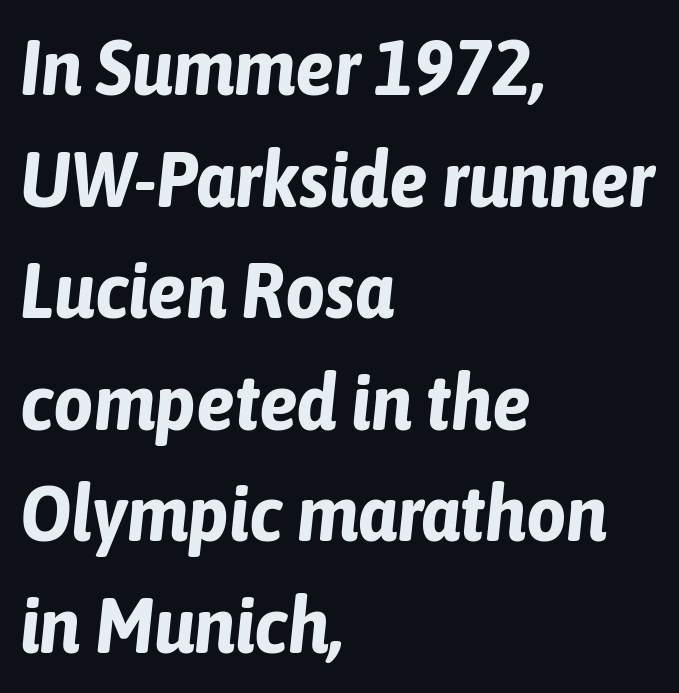
Summary of vertical rhythm: regular, with standard interline spacing. The text carries the slant typical of an italic or oblique font. This sample uses plain, unmodified letter spacing. Decoration check: the copy has no underline. Caption: bold face, heavy strokes. The ragged edge is on the right, which tells us the setting is flush left.
